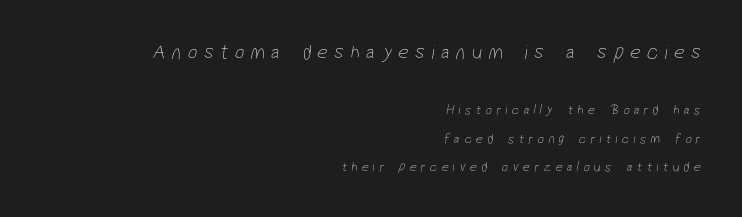
{"bold": "no", "underline": "no", "align": "right", "line_spacing": "loose", "line_spacing_ratio": 2.05, "letter_spacing": "wide", "letter_spacing_em": 0.3, "larger_block": "first", "size_ratio": 1.5, "glyph_px": 21}
